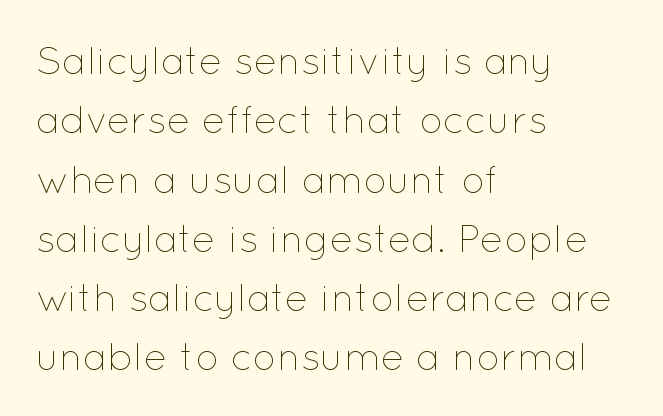
Italic: no, the glyphs are upright roman. Leading matches the norm, producing a regular column. Default kerning and tracking; the words read as compact shapes. Proportional: the letters do not fall into vertical columns. Beneath every word, the page is bare. One-word summary of the alignment: left.
